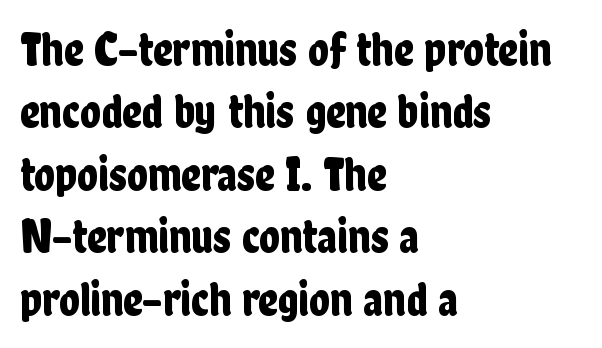
The type family on display is of the sans-serif kind. Each row of text sits above clean, open space. Posture: vertical. Default kerning and tracking; the words read as compact shapes.
